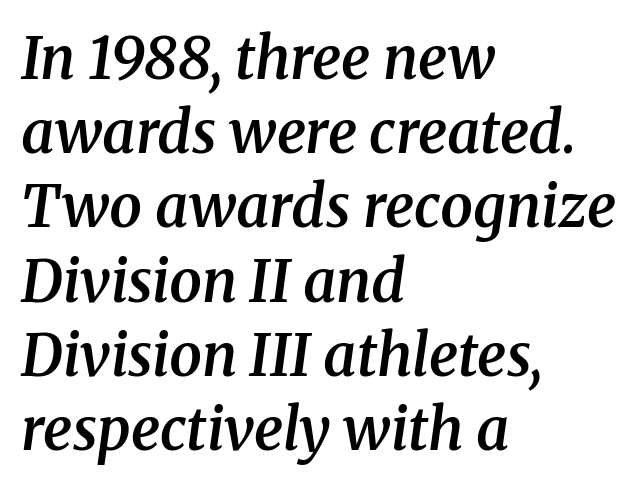
Q: Is the text bold? A: Semi-bold.
Q: Is the text italic (slanted)? A: Yes, it leans right by about 8 degrees.
Q: Is the typeface a serif or a sans-serif typeface? A: Serif.
Q: Is the text underlined? A: No.
Q: How is the paragraph aligned? A: Left-aligned.
Q: Is the spacing between letters normal or unusually wide? A: Normal.
Q: Is the spacing between lines tight, normal or loose? A: Normal.
Q: Width (condensed, normal, or wide)? A: Normal.
Q: Stroke contrast? A: Medium.
Q: x-height? A: Medium.
Q: Monospaced? A: No.
